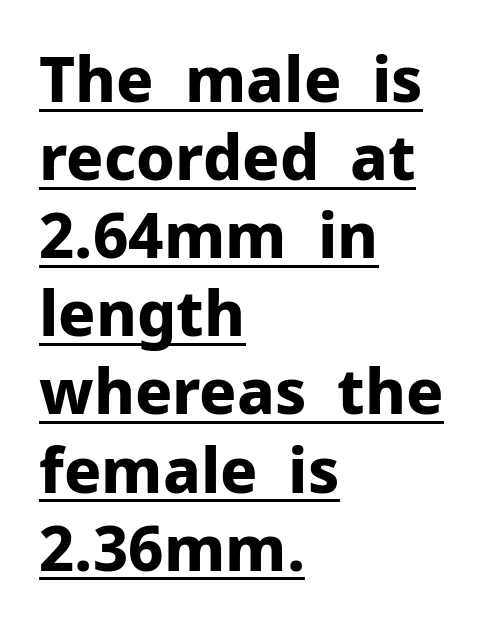
{"serif": "no", "italic": "no", "bold": "yes", "weight": "bold", "width": "normal", "stroke_contrast": "low", "x_height": "medium", "monospaced": "no", "underline": "yes", "align": "left", "line_spacing": "normal", "line_spacing_ratio": 1.26, "letter_spacing": "normal", "letter_spacing_em": 0.0, "glyph_px": 62}
